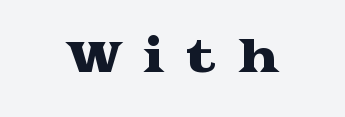
Q: Is the text italic (slanted)? A: No, it is upright.
Q: Is the typeface a serif or a sans-serif typeface? A: Serif.
Q: Is the text underlined? A: No.
Q: Is the spacing between letters normal or unusually wide? A: Unusually wide.
Q: Width (condensed, normal, or wide)? A: Wide.
Q: Stroke contrast? A: Medium.
Q: x-height? A: Medium.
Q: Monospaced? A: No.
